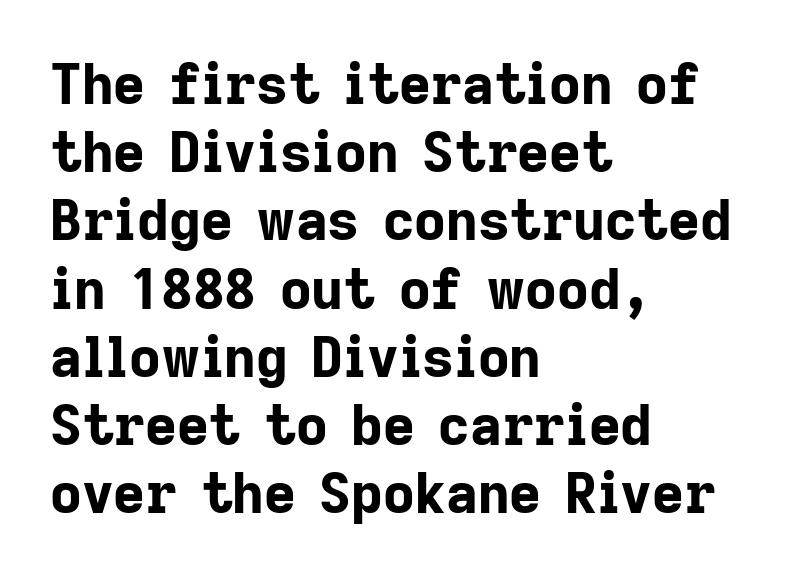
Descender tails drop into unmarked territory. Varying glyph widths throughout — classic text-font behaviour. The line texture is even and compact thanks to regular tracking. Pretty heavy lettering here — definitely bold. The lines in this sample share a left origin and differ only in where they stop.
